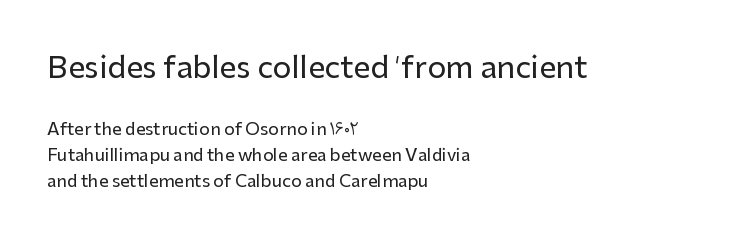
Q: Is the text italic (slanted)? A: No, it is upright.
Q: Is the typeface a serif or a sans-serif typeface? A: Sans-serif.
Q: Is the text underlined? A: No.
Q: How is the paragraph aligned? A: Left-aligned.
Q: Is the spacing between letters normal or unusually wide? A: Normal.
Q: Is the spacing between lines tight, normal or loose? A: Normal.
Q: Which block of text is set in a larger size, the first (top) or the second (bottom)? A: The first (top) one.
Q: Width (condensed, normal, or wide)? A: Normal.
Q: Stroke contrast? A: Low.
Q: x-height? A: Medium.
Q: Monospaced? A: No.
